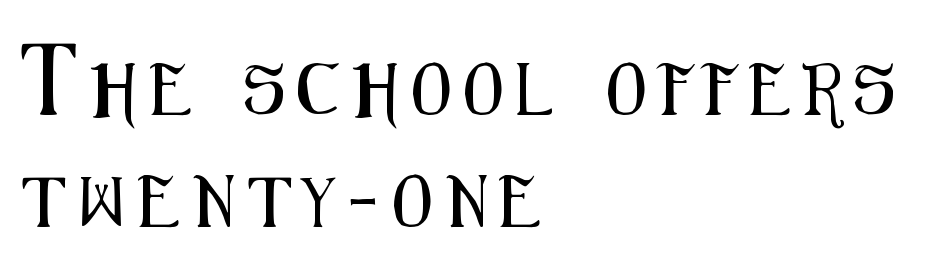
Q: Is the text italic (slanted)? A: No, it is upright.
Q: Is the text underlined? A: No.
Q: How is the paragraph aligned? A: Left-aligned.
Q: Is the spacing between letters normal or unusually wide? A: Unusually wide.
Q: Is the spacing between lines tight, normal or loose? A: Loose.
Q: Width (condensed, normal, or wide)? A: Condensed.
Q: Stroke contrast? A: Medium.
Q: x-height? A: Medium.
Q: Monospaced? A: No.
